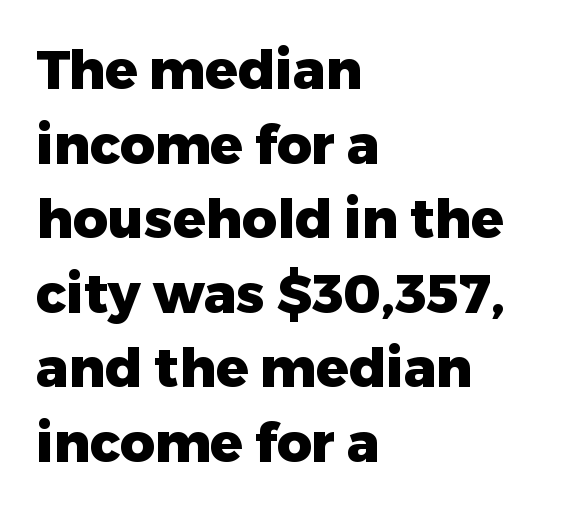
These words are printed bold, with thick strokes throughout. Descenders are the only things crossing below the line. Proportional: the letters do not fall into vertical columns. Does the leading feel generous? No, just average. There is no visible air inserted between adjacent glyphs. This is roman type, the default non-slanted kind.
